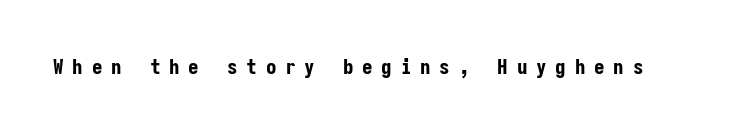
The image shows 21 px bold type, upright; set unusually wide letter spacing (+0.42 em), not underlined.
